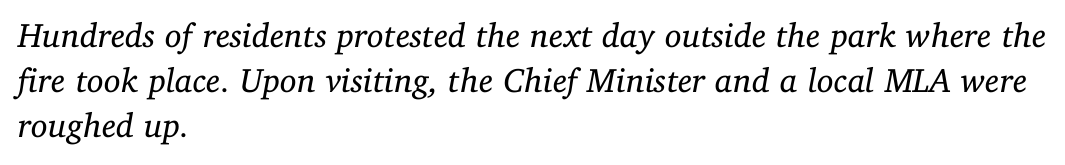
{"serif": "yes", "italic": "yes", "lean": "right", "slant_degrees": 11, "bold": "no", "weight": "regular", "width": "normal", "stroke_contrast": "low", "x_height": "medium", "monospaced": "no", "underline": "no", "align": "left", "line_spacing": "normal", "line_spacing_ratio": 1.33, "letter_spacing": "normal", "letter_spacing_em": 0.0, "glyph_px": 34}
